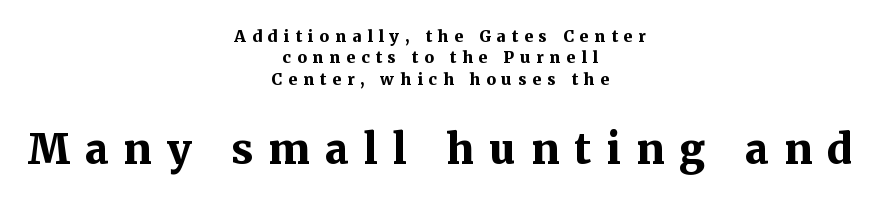
The image shows 41 px bold serif type, upright; set centered, normal line spacing (1.33x), unusually wide letter spacing (+0.37 em), not underlined; the second (bottom) block is 2.56x larger; medium stroke contrast and a medium x-height.
